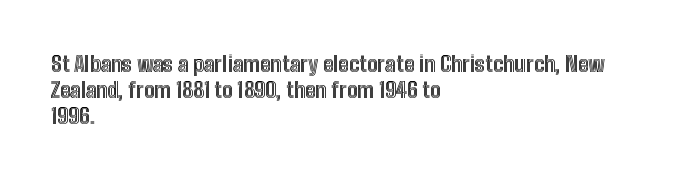
A typesetter would call this leading conventional body-copy spacing. Upright lettering throughout. This rendering uses left alignment, leaving the right contour irregular. The letterforms sit shoulder to shoulder at normal distance. Decoration check: the copy has no underline.
